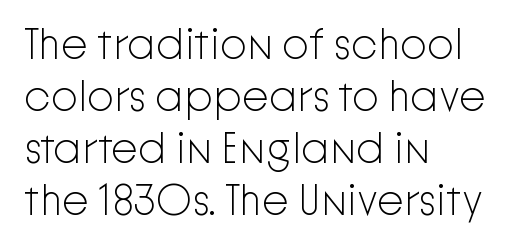
Q: Is the text bold? A: No.
Q: Is the text italic (slanted)? A: No, it is upright.
Q: Is the typeface a serif or a sans-serif typeface? A: Sans-serif.
Q: Is the text underlined? A: No.
Q: How is the paragraph aligned? A: Left-aligned.
Q: Is the spacing between letters normal or unusually wide? A: Normal.
Q: Width (condensed, normal, or wide)? A: Normal.
Q: Stroke contrast? A: Low.
Q: x-height? A: Medium.
Q: Monospaced? A: No.
